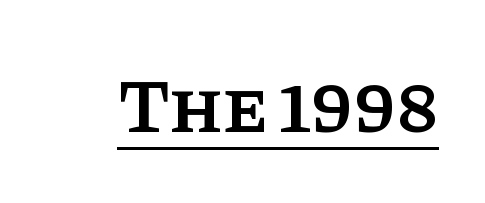
{"serif": "yes", "italic": "no", "bold": "semi", "weight": "semibold", "width": "normal", "stroke_contrast": "low", "x_height": "large", "monospaced": "no", "underline": "yes", "letter_spacing": "normal", "letter_spacing_em": 0.0, "glyph_px": 76}
